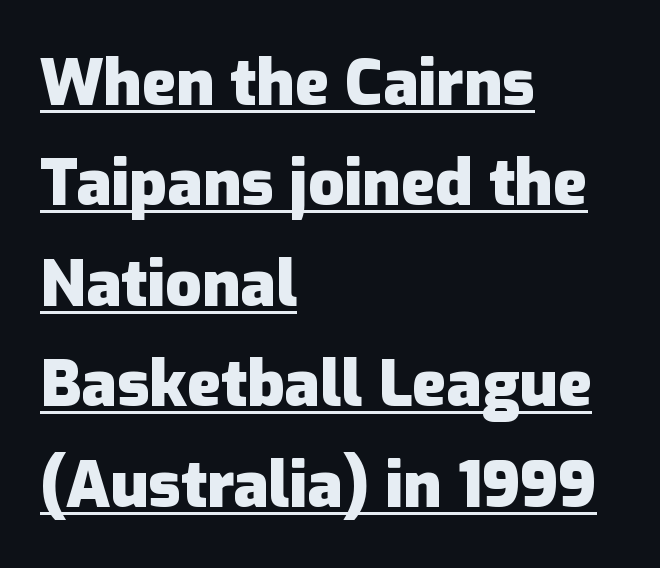
{"serif": "no", "italic": "no", "bold": "yes", "weight": "heavy", "width": "normal", "stroke_contrast": "low", "x_height": "medium", "monospaced": "no", "underline": "yes", "align": "left", "line_spacing": "normal", "line_spacing_ratio": 1.57, "letter_spacing": "normal", "letter_spacing_em": 0.0, "glyph_px": 64}
